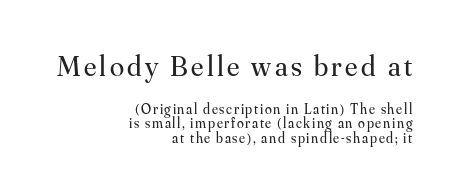
Tall strokes in this sample are plumb rather than angled. Serifs: yes, visible at the terminals of the letterforms. No heavy texture on the line: the type isn't bold. Which chunk is bigger? The first one — the top block dwarfs the bottom. No word sits above an underline. Interline gaps are noticeably narrow in this sample.
